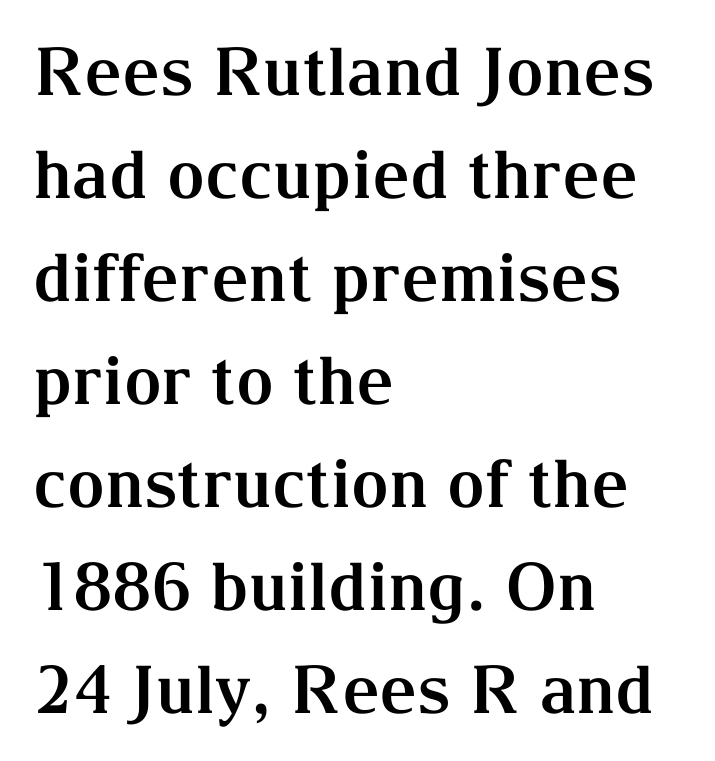
The image shows 66 px bold serif type, upright; set left-aligned, normal line spacing (1.56x), normal letter spacing, not underlined; medium stroke contrast and a medium x-height.
